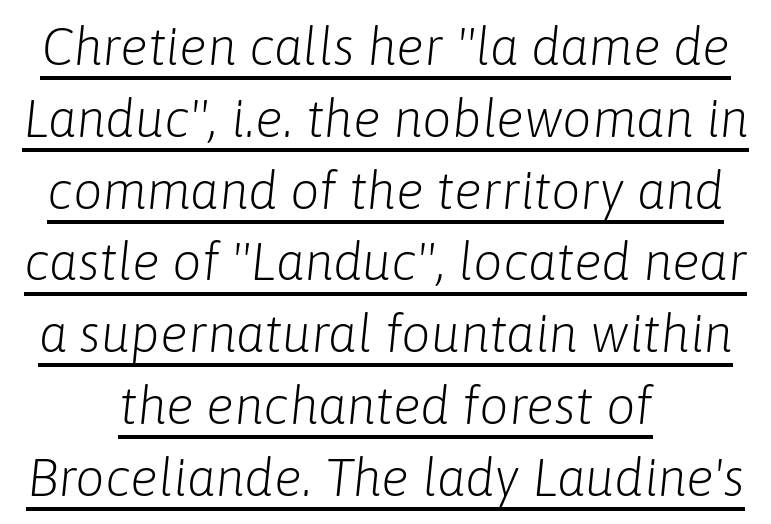
Q: Is the text bold? A: No.
Q: Is the text italic (slanted)? A: Yes, it leans right by about 6 degrees.
Q: Is the text underlined? A: Yes.
Q: How is the paragraph aligned? A: Centered.
Q: Is the spacing between letters normal or unusually wide? A: Normal.
Q: Is the spacing between lines tight, normal or loose? A: Normal.
Q: Width (condensed, normal, or wide)? A: Normal.
Q: Stroke contrast? A: Low.
Q: x-height? A: Medium.
Q: Monospaced? A: No.
